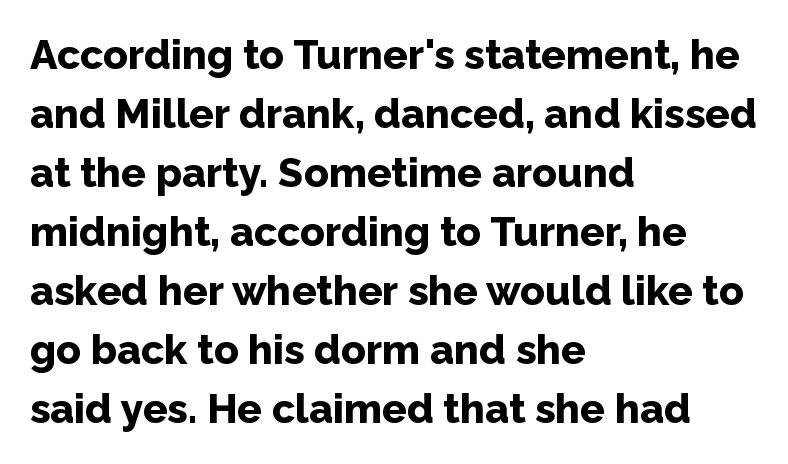
Students, this is bold: see how much ink each stroke carries. The space between consecutive lines is moderate. Style check: upright. Does the copy run flush right? No — it runs flush left. The gaps between neighbouring characters are ordinary and unremarkable. Nope, no serifs anywhere on these letters.
